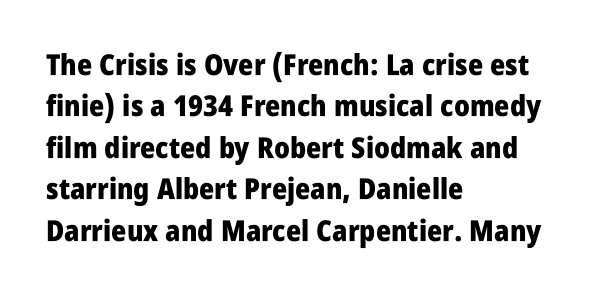
Q: Is the text bold? A: Yes.
Q: Is the text italic (slanted)? A: No, it is upright.
Q: Is the typeface a serif or a sans-serif typeface? A: Sans-serif.
Q: Is the text underlined? A: No.
Q: How is the paragraph aligned? A: Left-aligned.
Q: Is the spacing between letters normal or unusually wide? A: Normal.
Q: Is the spacing between lines tight, normal or loose? A: Normal.
Q: Width (condensed, normal, or wide)? A: Condensed.
Q: Stroke contrast? A: Low.
Q: x-height? A: Large.
Q: Monospaced? A: No.
